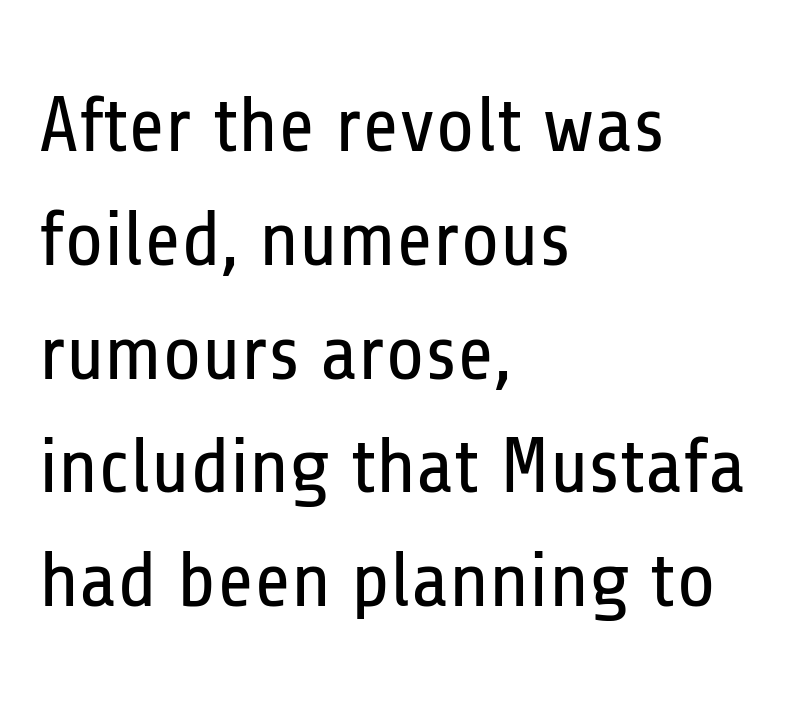
These lines are set flush left with a ragged right edge. The words here are not underlined. This sample uses a sans-serif face. No letter is thick-stroked: the sample isn't bold. The leading is moderate, giving the passage an even texture. In terms of posture, this sample is upright.
